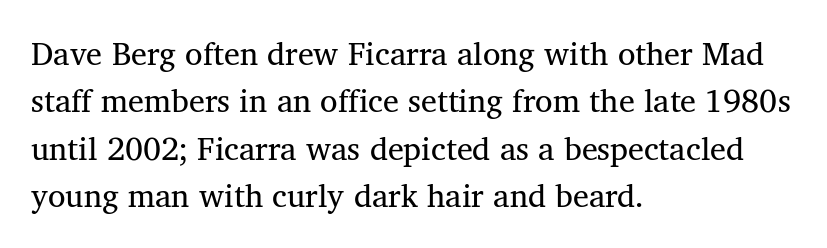
{"serif": "yes", "italic": "no", "bold": "no", "weight": "regular", "width": "normal", "stroke_contrast": "medium", "x_height": "medium", "monospaced": "no", "underline": "no", "align": "left", "line_spacing": "normal", "line_spacing_ratio": 1.48, "letter_spacing": "normal", "letter_spacing_em": 0.0, "glyph_px": 32}
